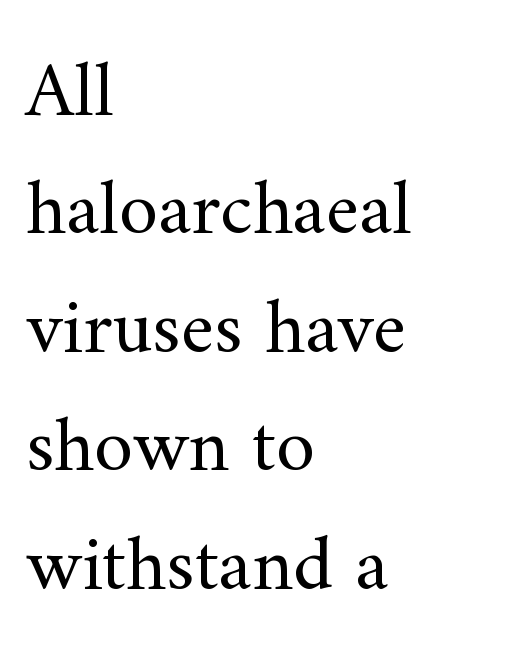
Q: Is the text bold? A: No.
Q: Is the text italic (slanted)? A: No, it is upright.
Q: Is the typeface a serif or a sans-serif typeface? A: Serif.
Q: Is the text underlined? A: No.
Q: How is the paragraph aligned? A: Left-aligned.
Q: Is the spacing between letters normal or unusually wide? A: Normal.
Q: Is the spacing between lines tight, normal or loose? A: Normal.
Q: Width (condensed, normal, or wide)? A: Normal.
Q: Stroke contrast? A: Medium.
Q: x-height? A: Small.
Q: Monospaced? A: No.
